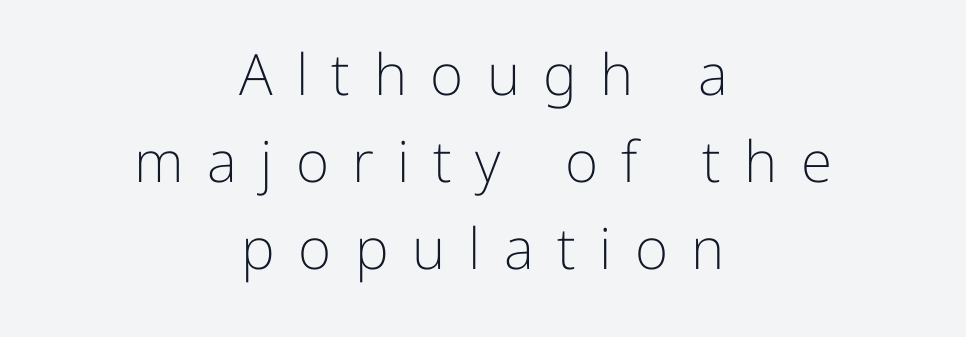
The image shows 57 px light sans-serif type, upright; set centered, normal line spacing (1.53x), unusually wide letter spacing (+0.41 em), not underlined; low stroke contrast and a medium x-height.
